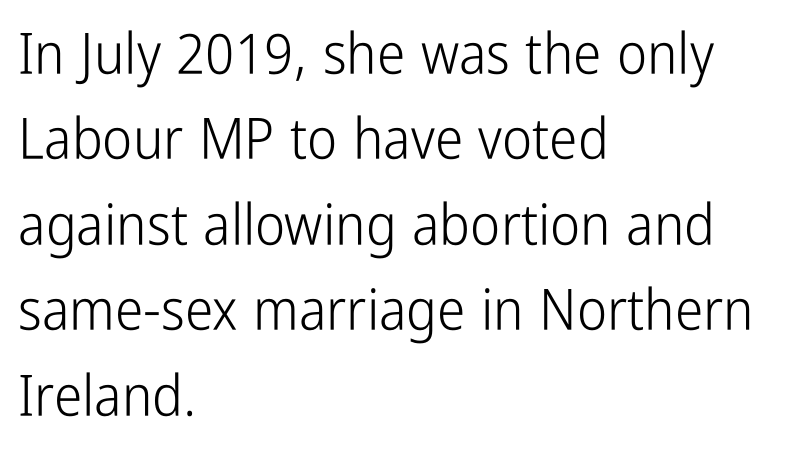
A typesetter would mark this as roman, not italic. The letterforms sit shoulder to shoulder at normal distance. A typesetter would call this proportional, since set widths differ per character. This rendering features lettering with no underline. The typesetter chose a ragged-right arrangement here.
